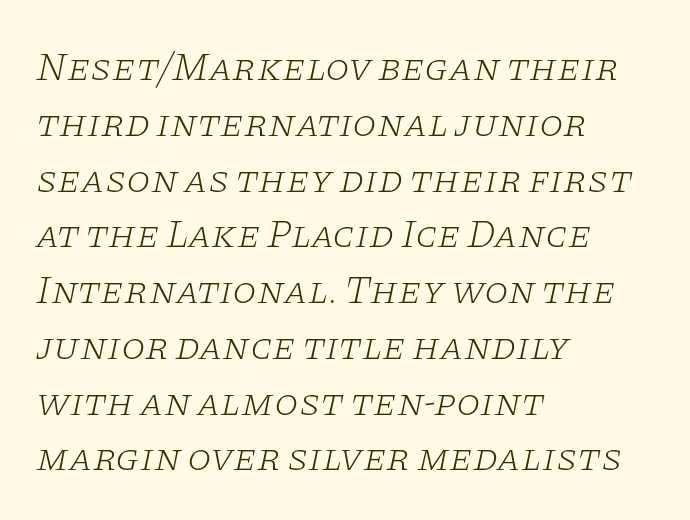
Q: Is the text bold? A: No.
Q: Is the text italic (slanted)? A: Yes, it leans right by about 11 degrees.
Q: Is the typeface a serif or a sans-serif typeface? A: Serif.
Q: Is the text underlined? A: No.
Q: How is the paragraph aligned? A: Left-aligned.
Q: Is the spacing between letters normal or unusually wide? A: Normal.
Q: Is the spacing between lines tight, normal or loose? A: Normal.
Q: Width (condensed, normal, or wide)? A: Wide.
Q: Stroke contrast? A: Low.
Q: x-height? A: Large.
Q: Monospaced? A: No.
